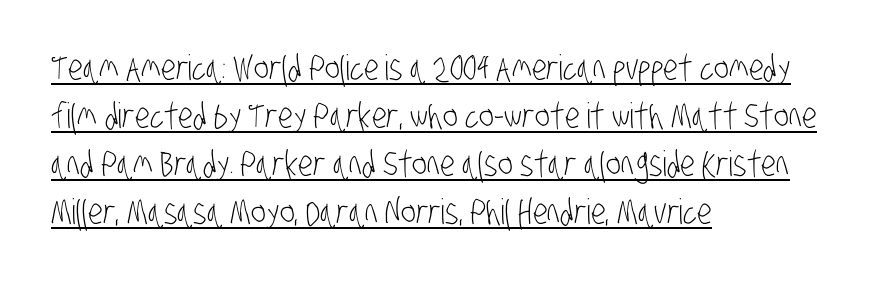
Q: Is the text bold? A: No.
Q: Is the typeface a serif or a sans-serif typeface? A: Sans-serif.
Q: Is the text underlined? A: Yes.
Q: How is the paragraph aligned? A: Left-aligned.
Q: Is the spacing between letters normal or unusually wide? A: Normal.
Q: Is the spacing between lines tight, normal or loose? A: Normal.
Q: Width (condensed, normal, or wide)? A: Condensed.
Q: Stroke contrast? A: Low.
Q: x-height? A: Large.
Q: Monospaced? A: No.
